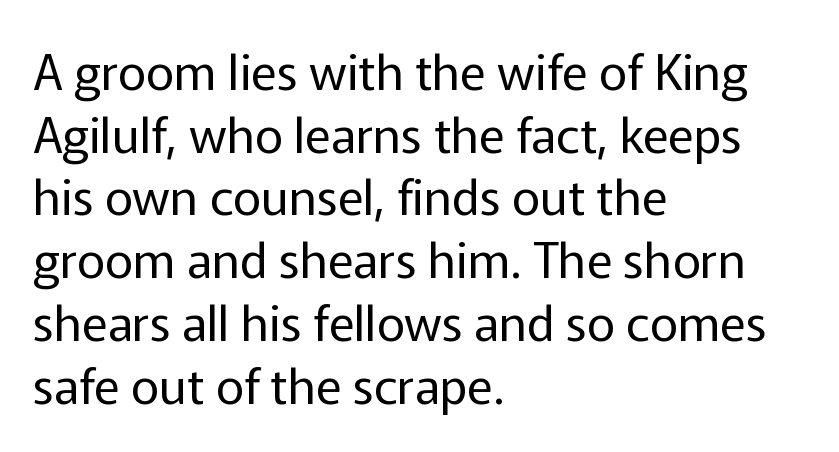
{"serif": "no", "italic": "no", "bold": "no", "weight": "regular", "width": "normal", "stroke_contrast": "low", "x_height": "medium", "monospaced": "no", "underline": "no", "align": "left", "line_spacing": "normal", "line_spacing_ratio": 1.28, "letter_spacing": "normal", "letter_spacing_em": 0.0, "glyph_px": 49}
